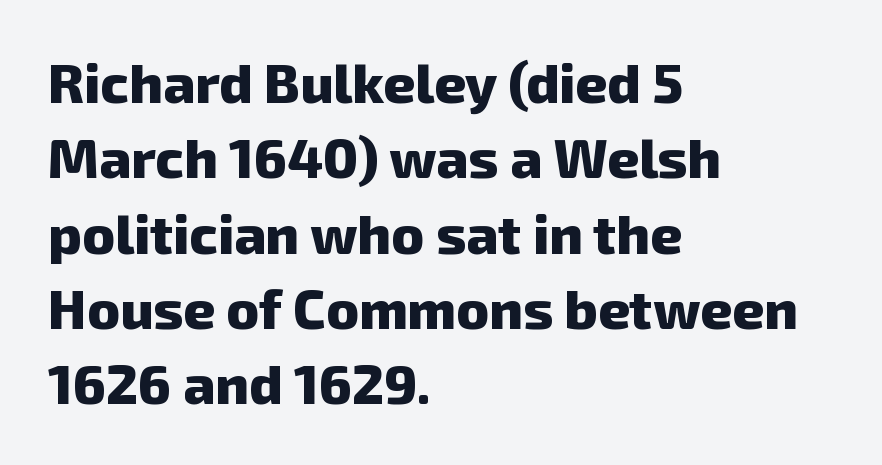
Q: Is the text bold? A: Yes.
Q: Is the typeface a serif or a sans-serif typeface? A: Sans-serif.
Q: Is the text underlined? A: No.
Q: How is the paragraph aligned? A: Left-aligned.
Q: Is the spacing between letters normal or unusually wide? A: Normal.
Q: Is the spacing between lines tight, normal or loose? A: Normal.
Q: Width (condensed, normal, or wide)? A: Normal.
Q: Stroke contrast? A: Low.
Q: x-height? A: Medium.
Q: Monospaced? A: No.
